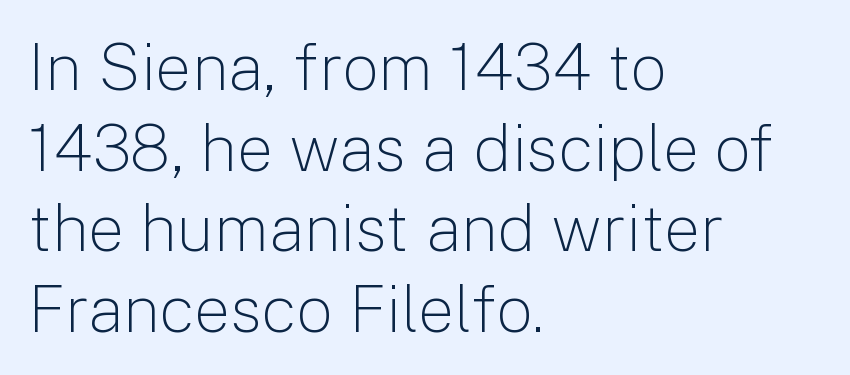
Q: Is the text bold? A: No.
Q: Is the text italic (slanted)? A: No, it is upright.
Q: Is the typeface a serif or a sans-serif typeface? A: Sans-serif.
Q: Is the text underlined? A: No.
Q: How is the paragraph aligned? A: Left-aligned.
Q: Is the spacing between letters normal or unusually wide? A: Normal.
Q: Width (condensed, normal, or wide)? A: Normal.
Q: Stroke contrast? A: Low.
Q: x-height? A: Medium.
Q: Monospaced? A: No.
